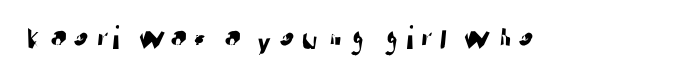
Looks like regular typesetting: each glyph gets only the width it needs. Typographically, this falls in the sans-serif category. Bare-footed words on every line.
